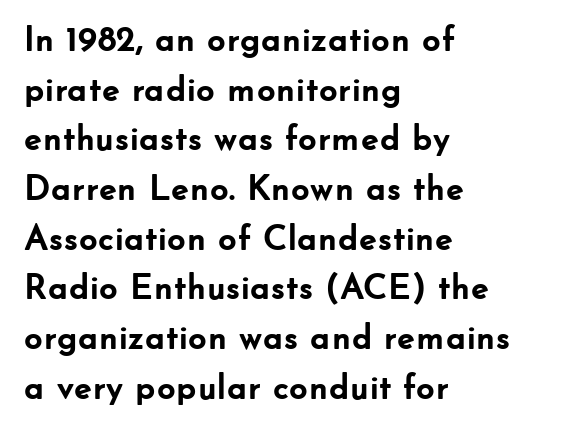
The image shows 36 px semibold sans-serif type, upright; set left-aligned, normal line spacing (1.38x), normal letter spacing, not underlined; low stroke contrast and a small x-height.
